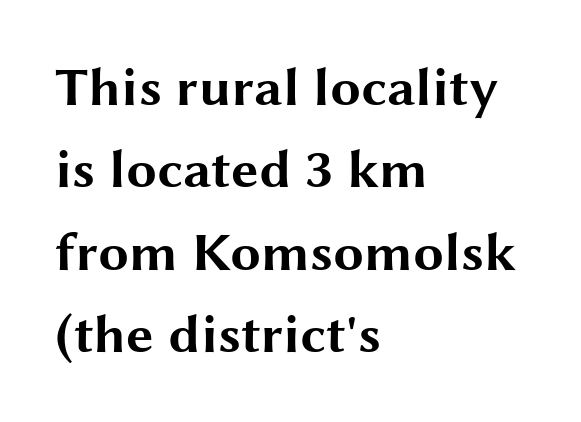
Think of a printed novel: that variable character pitch is what you see here. Caption: standard tracking, unaltered. The line-height multiplier appears to be the usual default. Alignment: flush left. In terms of weight, the rendering is a true, heavy bold.
